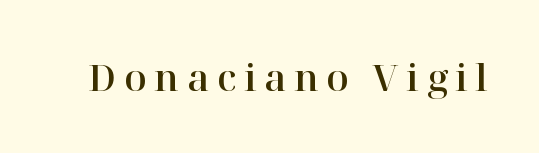
Look at the tracking — it's clearly loosened, letters drifting apart. Proportional: the letters do not fall into vertical columns. Regarding serifs, this sample has them. Do the letters lean? They stand straight. Bare-footed words on every line.
